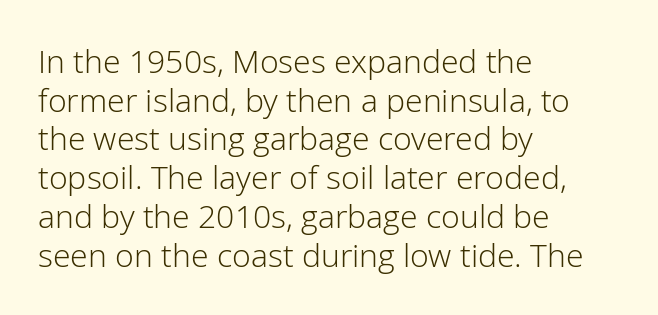
Q: Is the text bold? A: No.
Q: Is the text italic (slanted)? A: No, it is upright.
Q: Is the typeface a serif or a sans-serif typeface? A: Sans-serif.
Q: Is the text underlined? A: No.
Q: How is the paragraph aligned? A: Left-aligned.
Q: Is the spacing between letters normal or unusually wide? A: Normal.
Q: Width (condensed, normal, or wide)? A: Normal.
Q: Stroke contrast? A: Low.
Q: x-height? A: Medium.
Q: Monospaced? A: No.
